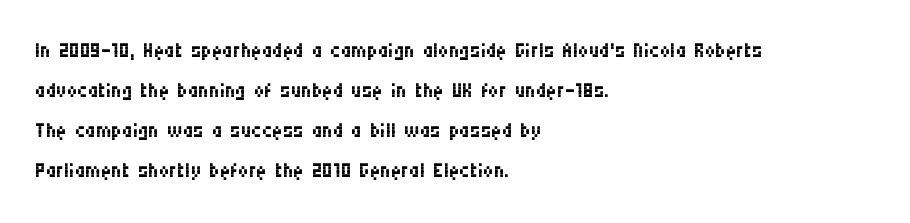
The image shows 29 px regular-weight, condensed sans-serif type, upright; set left-aligned, normal line spacing (1.38x), normal letter spacing, not underlined; medium stroke contrast and a large x-height.
